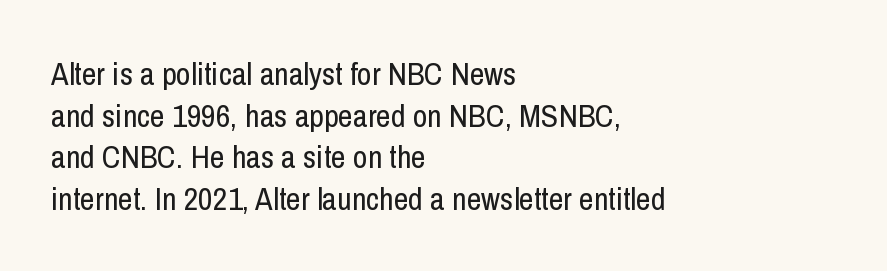
{"serif": "no", "italic": "no", "bold": "no", "weight": "regular", "width": "condensed", "stroke_contrast": "low", "x_height": "medium", "monospaced": "no", "underline": "no", "align": "left", "line_spacing": "normal", "line_spacing_ratio": 1.3, "letter_spacing": "normal", "letter_spacing_em": 0.0, "glyph_px": 32}
